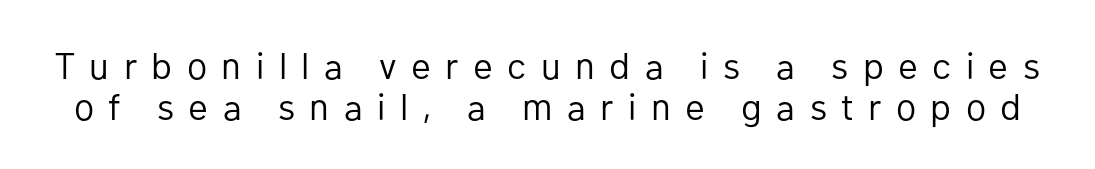
{"serif": "no", "italic": "no", "bold": "no", "weight": "regular", "width": "normal", "stroke_contrast": "low", "x_height": "medium", "monospaced": "no", "underline": "no", "line_spacing": "tight", "line_spacing_ratio": 1.12, "letter_spacing": "wide", "letter_spacing_em": 0.39, "glyph_px": 37}
